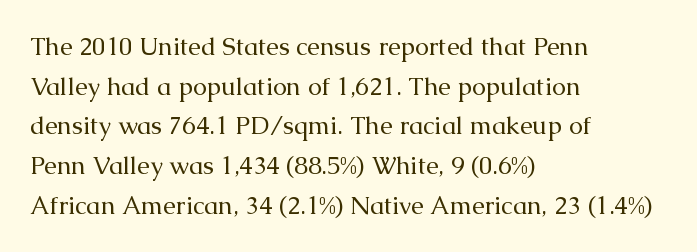
The image shows 25 px text type, upright; set left-aligned, normal line spacing (1.59x), normal letter spacing, not underlined.
